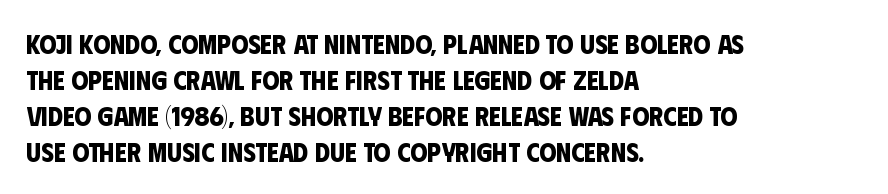
Q: Is the text bold? A: Yes.
Q: Is the text underlined? A: No.
Q: How is the paragraph aligned? A: Left-aligned.
Q: Is the spacing between letters normal or unusually wide? A: Normal.
Q: Is the spacing between lines tight, normal or loose? A: Normal.
